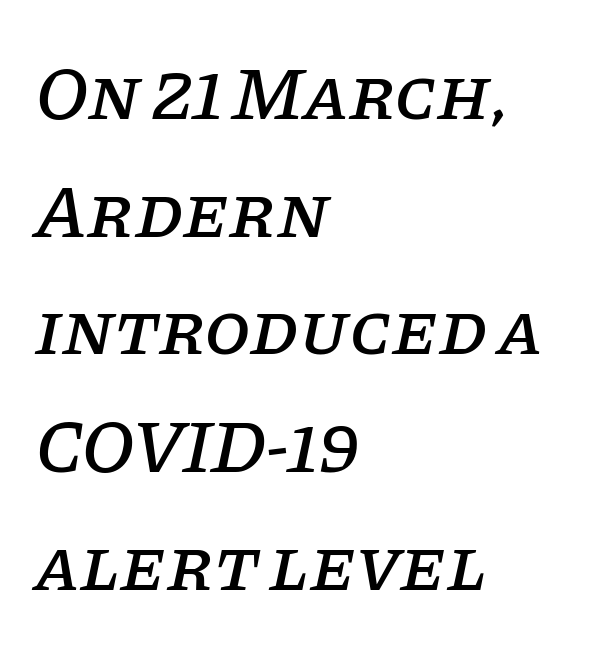
Q: Is the text italic (slanted)? A: Yes, it leans right by about 11 degrees.
Q: Is the typeface a serif or a sans-serif typeface? A: Serif.
Q: Is the text underlined? A: No.
Q: How is the paragraph aligned? A: Left-aligned.
Q: Is the spacing between letters normal or unusually wide? A: Normal.
Q: Is the spacing between lines tight, normal or loose? A: Normal.
Q: Width (condensed, normal, or wide)? A: Normal.
Q: Stroke contrast? A: Low.
Q: x-height? A: Large.
Q: Monospaced? A: No.
